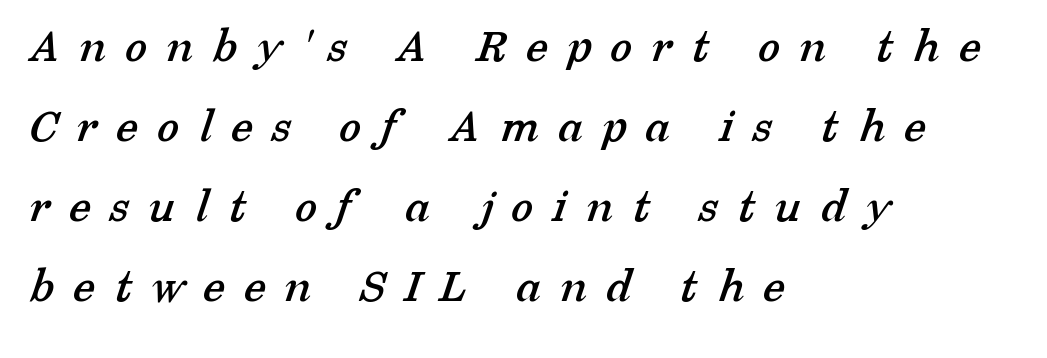
Q: Is the typeface a serif or a sans-serif typeface? A: Serif.
Q: Is the text underlined? A: No.
Q: How is the paragraph aligned? A: Left-aligned.
Q: Is the spacing between letters normal or unusually wide? A: Unusually wide.
Q: Is the spacing between lines tight, normal or loose? A: Normal.
Q: Width (condensed, normal, or wide)? A: Normal.
Q: Stroke contrast? A: Low.
Q: x-height? A: Medium.
Q: Monospaced? A: No.
